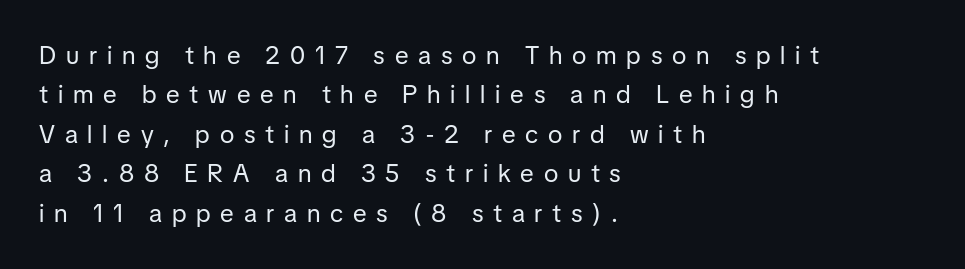
Q: Is the text bold? A: No.
Q: Is the text italic (slanted)? A: No, it is upright.
Q: Is the text underlined? A: No.
Q: How is the paragraph aligned? A: Left-aligned.
Q: Is the spacing between letters normal or unusually wide? A: Unusually wide.
Q: Is the spacing between lines tight, normal or loose? A: Normal.
